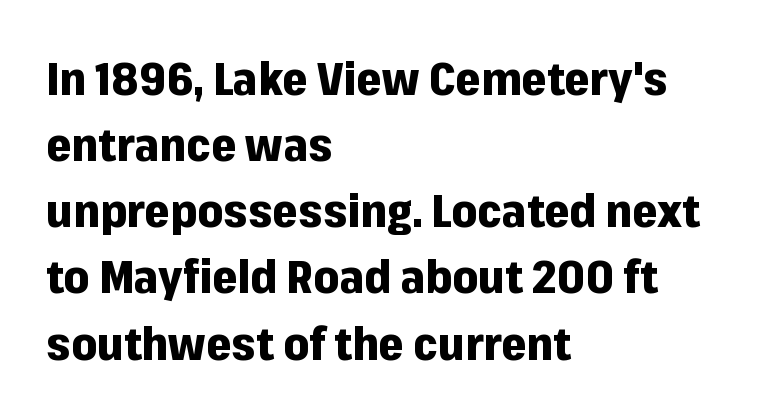
{"serif": "no", "italic": "no", "bold": "yes", "weight": "heavy", "width": "normal", "stroke_contrast": "low", "x_height": "medium", "monospaced": "no", "underline": "no", "align": "left", "line_spacing": "normal", "line_spacing_ratio": 1.47, "letter_spacing": "normal", "letter_spacing_em": 0.0, "glyph_px": 45}
